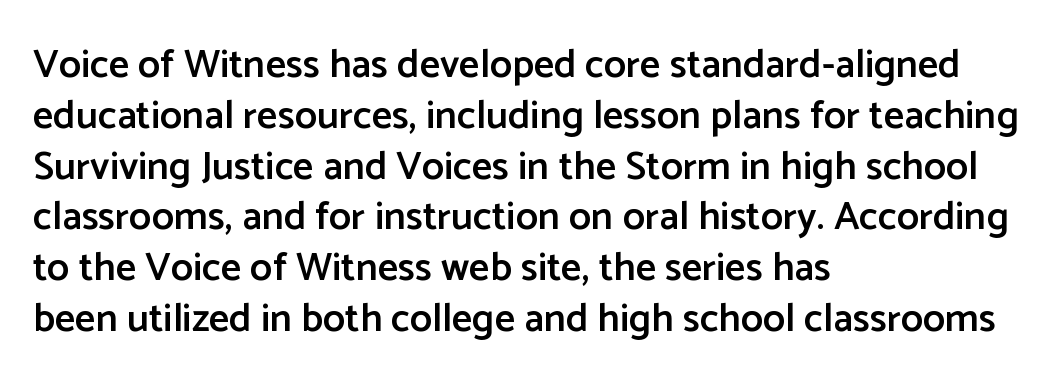
Q: Is the text bold? A: Semi-bold.
Q: Is the text italic (slanted)? A: No, it is upright.
Q: Is the typeface a serif or a sans-serif typeface? A: Sans-serif.
Q: Is the text underlined? A: No.
Q: How is the paragraph aligned? A: Left-aligned.
Q: Is the spacing between letters normal or unusually wide? A: Normal.
Q: Is the spacing between lines tight, normal or loose? A: Normal.
Q: Width (condensed, normal, or wide)? A: Normal.
Q: Stroke contrast? A: Low.
Q: x-height? A: Medium.
Q: Monospaced? A: No.
